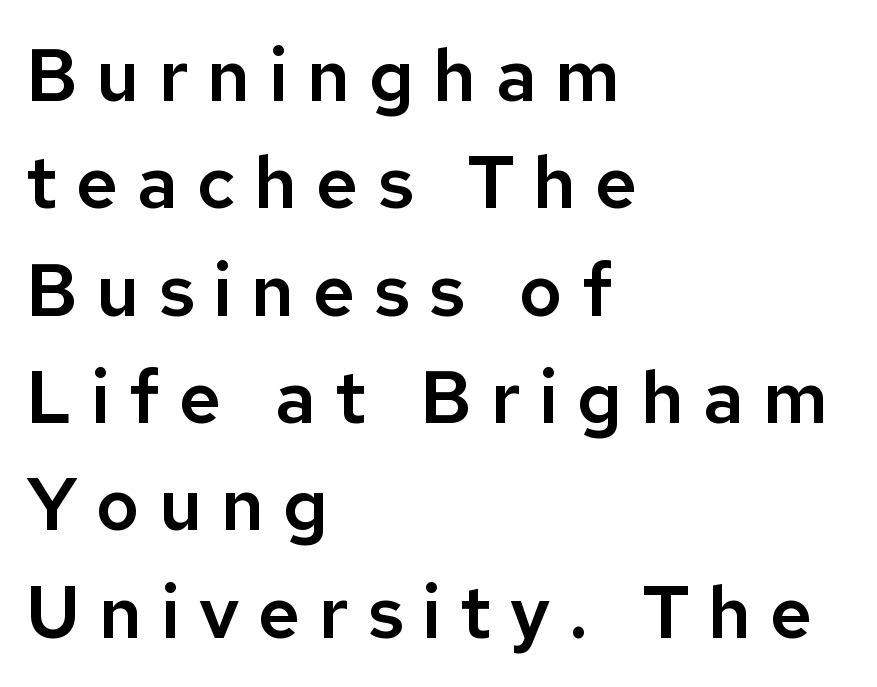
Q: Is the text italic (slanted)? A: No, it is upright.
Q: Is the typeface a serif or a sans-serif typeface? A: Sans-serif.
Q: Is the text underlined? A: No.
Q: How is the paragraph aligned? A: Left-aligned.
Q: Is the spacing between letters normal or unusually wide? A: Unusually wide.
Q: Is the spacing between lines tight, normal or loose? A: Normal.
Q: Width (condensed, normal, or wide)? A: Normal.
Q: Stroke contrast? A: Low.
Q: x-height? A: Medium.
Q: Monospaced? A: No.
